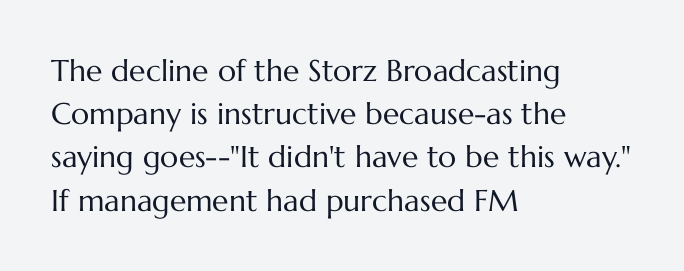
{"italic": "no", "bold": "no", "weight": "regular", "width": "normal", "stroke_contrast": "medium", "x_height": "medium", "monospaced": "no", "underline": "no", "align": "left", "line_spacing": "normal", "line_spacing_ratio": 1.44, "letter_spacing": "normal", "letter_spacing_em": 0.0, "glyph_px": 30}
